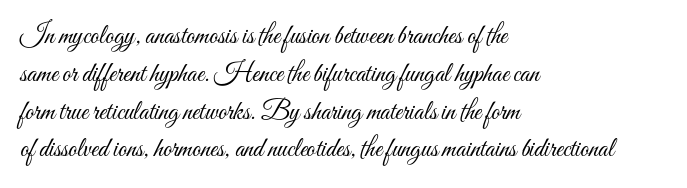
Short note: letters normally spaced. These lines are set flush left with a ragged right edge. The passage shown is not bold in any degree. Rows of type keep a routine distance in the vertical direction.
